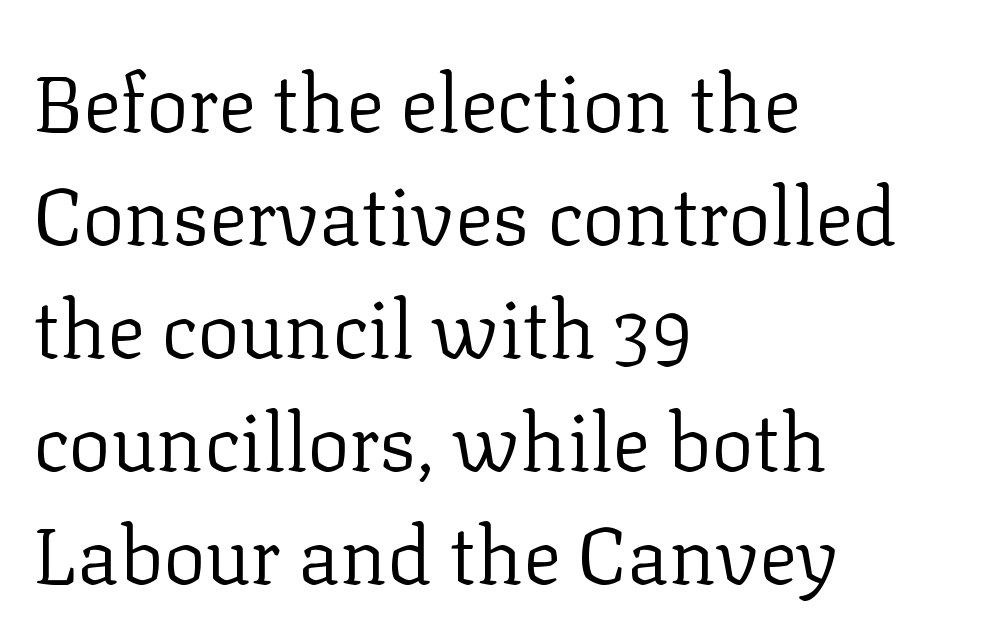
The type sits square on the baseline with zero lean. Looks like regular typesetting: each glyph gets only the width it needs. How are the letters spaced? Ordinarily, with no added tracking. The designer left line spacing at the default. This rendering uses left alignment, leaving the right contour irregular.
